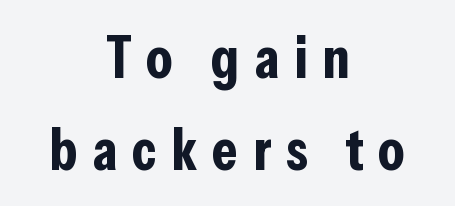
The image shows 59 px bold, condensed sans-serif type, upright; set centered, normal line spacing (1.56x), unusually wide letter spacing (+0.25 em), not underlined; low stroke contrast and a medium x-height.
